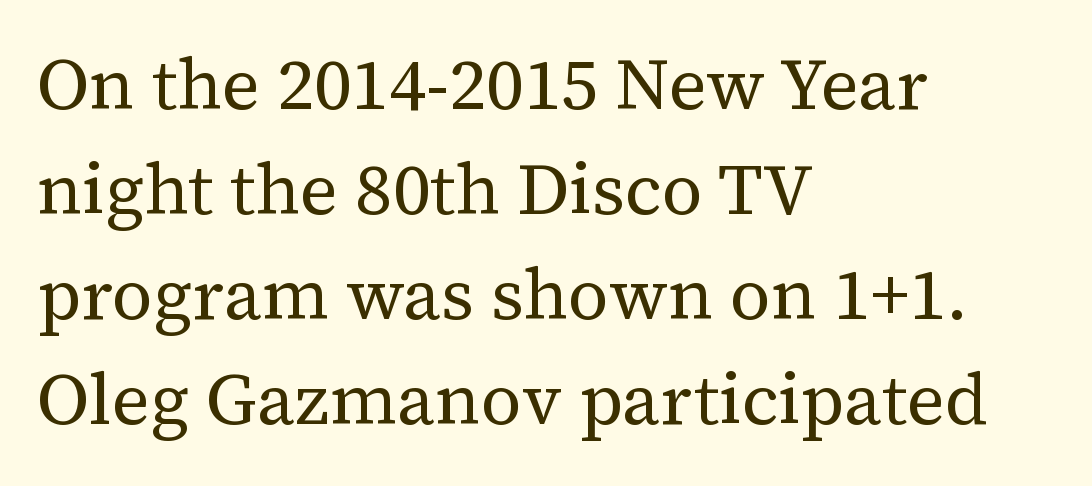
The image shows 72 px regular-weight serif type, upright; set left-aligned, normal line spacing (1.46x), normal letter spacing, not underlined; medium stroke contrast and a medium x-height.
